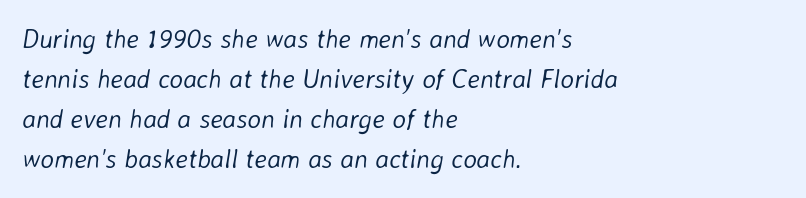
Emphasis-style slanted type is in use. The glyphs are unaccompanied by any horizontal stroke below them. Compared with typical body copy, the letter spacing here is the same. One-word summary of the alignment: left. Summary of vertical rhythm: regular, with standard interline spacing. The font sits on the lighter half of the weight spectrum, regular included.
